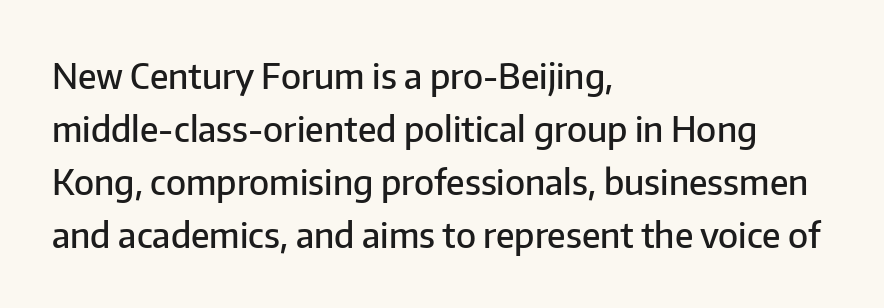
Does the copy run flush right? No — it runs flush left. Note: no serifs on the glyphs. Nothing unusual about the tracking: characters are spaced as the font intends. Underline: absent.
